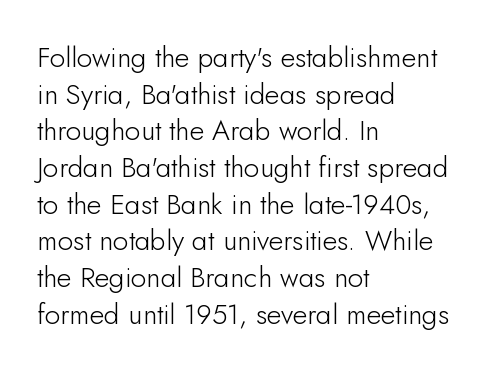
{"serif": "no", "italic": "no", "bold": "no", "weight": "light", "width": "normal", "stroke_contrast": "low", "x_height": "small", "monospaced": "no", "underline": "no", "align": "left", "line_spacing": "normal", "line_spacing_ratio": 1.31, "letter_spacing": "normal", "letter_spacing_em": 0.0, "glyph_px": 28}
